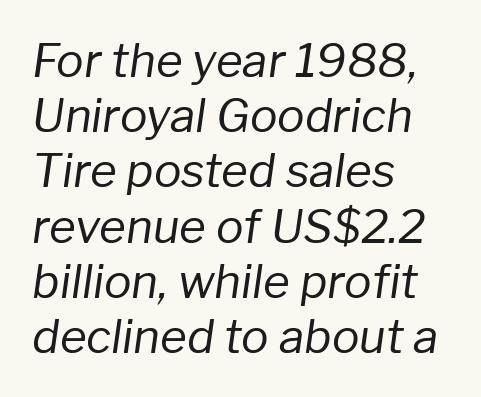
Q: Is the text bold? A: No.
Q: Is the text italic (slanted)? A: Yes, it leans right by about 8 degrees.
Q: Is the text underlined? A: No.
Q: How is the paragraph aligned? A: Left-aligned.
Q: Is the spacing between letters normal or unusually wide? A: Normal.
Q: Width (condensed, normal, or wide)? A: Normal.
Q: Stroke contrast? A: Low.
Q: x-height? A: Medium.
Q: Monospaced? A: No.
